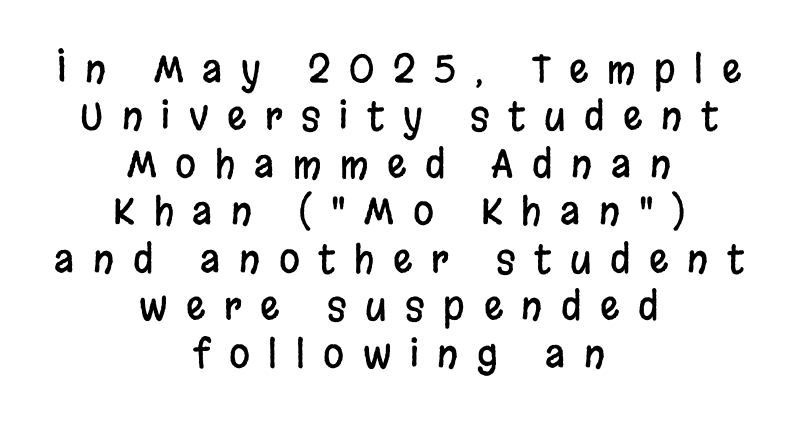
Q: Is the text italic (slanted)? A: No, it is upright.
Q: Is the typeface a serif or a sans-serif typeface? A: Sans-serif.
Q: Is the text underlined? A: No.
Q: How is the paragraph aligned? A: Centered.
Q: Is the spacing between letters normal or unusually wide? A: Unusually wide.
Q: Is the spacing between lines tight, normal or loose? A: Normal.
Q: Width (condensed, normal, or wide)? A: Condensed.
Q: Stroke contrast? A: Low.
Q: x-height? A: Large.
Q: Monospaced? A: No.
